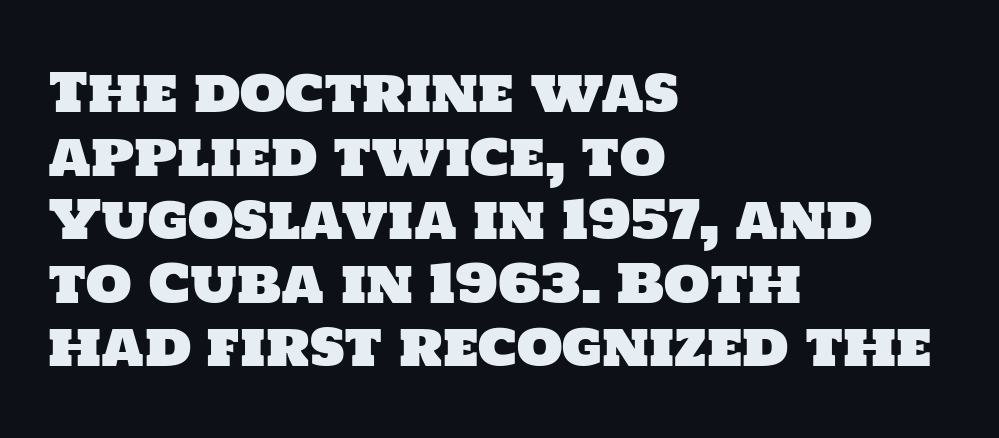
Q: Is the typeface a serif or a sans-serif typeface? A: Sans-serif.
Q: Is the text underlined? A: No.
Q: How is the paragraph aligned? A: Left-aligned.
Q: Is the spacing between letters normal or unusually wide? A: Normal.
Q: Width (condensed, normal, or wide)? A: Normal.
Q: Stroke contrast? A: Low.
Q: x-height? A: Large.
Q: Monospaced? A: No.
